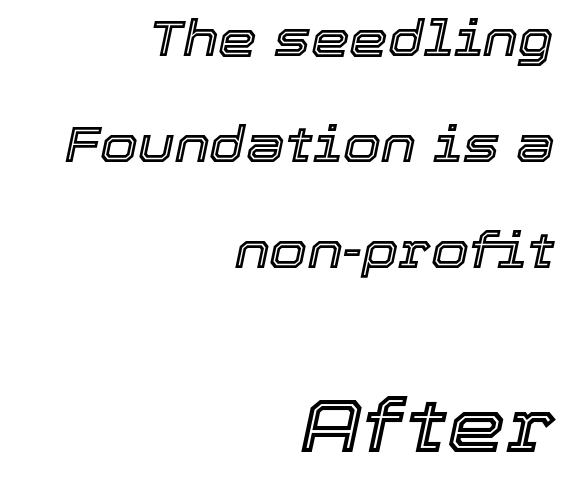
Q: Is the text italic (slanted)? A: Yes, it leans right by about 12 degrees.
Q: Is the text underlined? A: No.
Q: How is the paragraph aligned? A: Right-aligned.
Q: Is the spacing between letters normal or unusually wide? A: Normal.
Q: Is the spacing between lines tight, normal or loose? A: Loose.
Q: Which block of text is set in a larger size, the first (top) or the second (bottom)? A: The second (bottom) one.
Q: Width (condensed, normal, or wide)? A: Normal.
Q: x-height? A: Medium.
Q: Monospaced? A: No.
